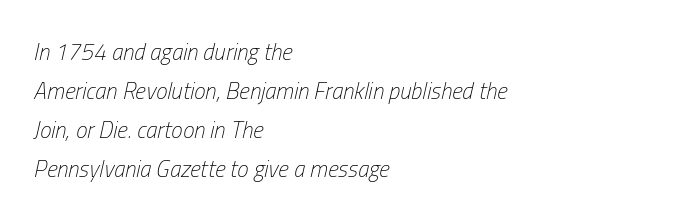
{"italic": "yes", "lean": "right", "slant_degrees": 13, "bold": "no", "underline": "no", "align": "left", "line_spacing": "normal", "line_spacing_ratio": 1.7, "letter_spacing": "normal", "letter_spacing_em": 0.0, "glyph_px": 23}
